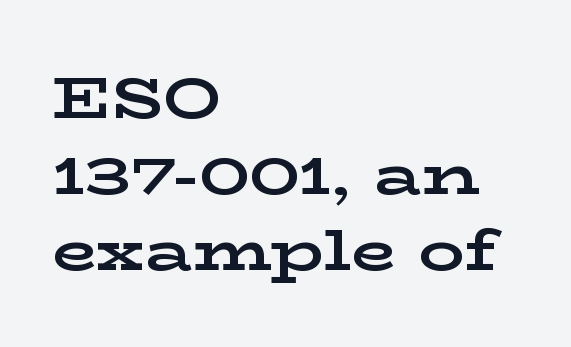
The image shows 58 px bold, wide serif type, upright; set left-aligned, normal line spacing (1.31x), normal letter spacing, not underlined; low stroke contrast and a medium x-height.
